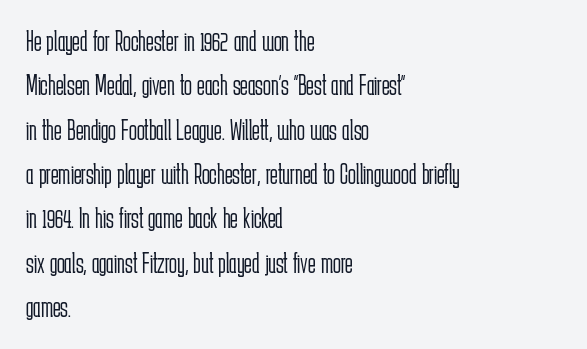
The image shows 29 px light, condensed sans-serif type, upright; set left-aligned, normal line spacing (1.53x), normal letter spacing, not underlined; low stroke contrast and a medium x-height.
